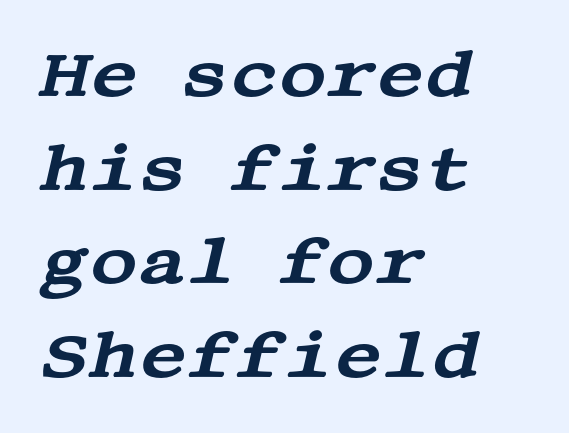
Look at the bottom of the vertical strokes: they flare into serifs here. Baseline-to-baseline distance is the conventional proportion of letter height. Plain, unruled lines of type. The rendering applies a slant to the glyphs.
